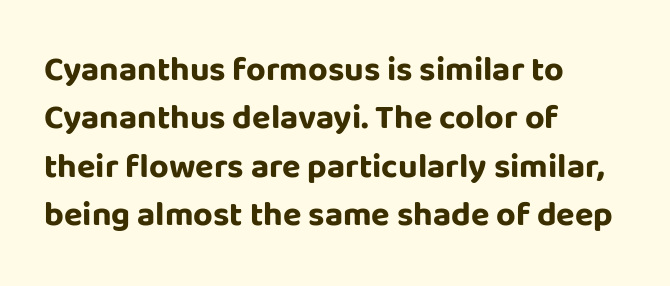
In terms of letterform style, serifs are entirely absent. The ragged edge is on the right, which tells us the setting is flush left. The rendering uses natural spacing where letterforms have individual widths. Notice how thick the strokes are: this is what a full bold looks like. Honestly, the letter spacing is just normal — you wouldn't notice it. A bare baseline throughout the passage.
